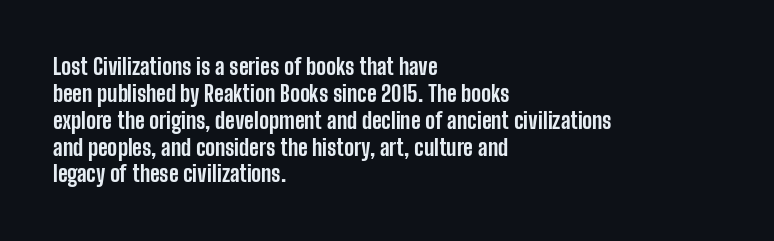
{"italic": "no", "bold": "yes", "underline": "no", "align": "left", "line_spacing_ratio": 1.22, "letter_spacing": "normal", "letter_spacing_em": 0.0, "glyph_px": 22}
